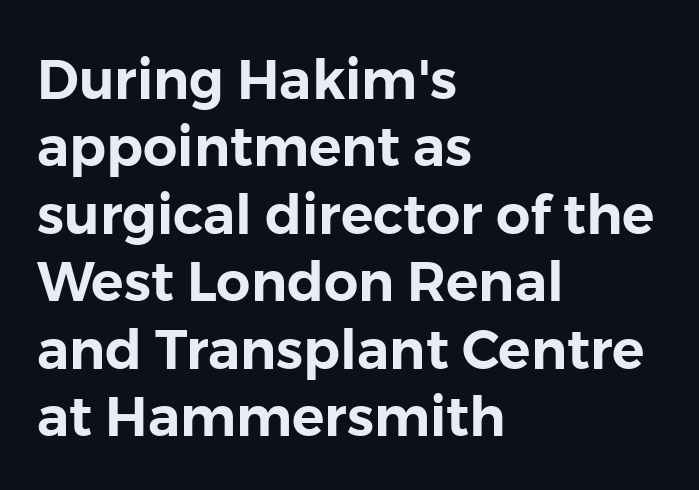
The image shows 54 px sans-serif type, upright; set left-aligned, normal line spacing (1.25x), normal letter spacing, not underlined; low stroke contrast and a medium x-height.
